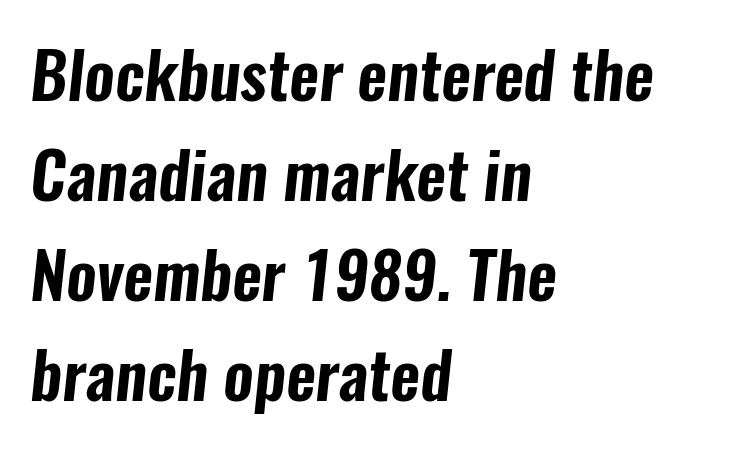
Proportional: the letters do not fall into vertical columns. Between one letter and the next there's only the usual sliver of space. If you measured baseline to baseline, you'd find a middling distance. All the whitespace from short lines collects on the right. Descenders hang freely into open space. The typeface chosen for these lines omits serifs.
